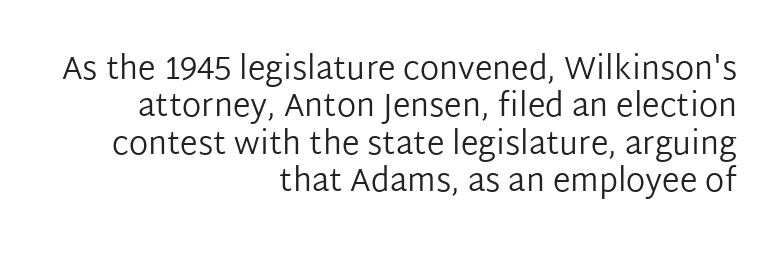
Leftover space on each line is placed entirely before the opening word. What stands out about the letter spacing? Nothing — it is the standard amount. This rendering features lettering with no underline. Stems here are at most as thick as an everyday book face.
